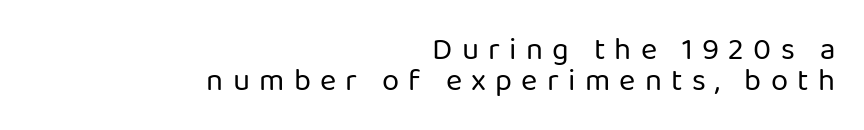
The image shows 31 px regular-weight sans-serif type, upright; set right-aligned, tight line spacing (1.01x), unusually wide letter spacing (+0.3 em), not underlined; low stroke contrast and a medium x-height.
